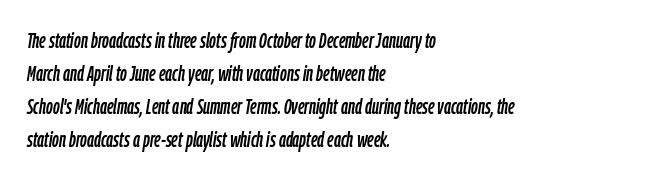
Q: Is the text italic (slanted)? A: Yes, it leans right by about 9 degrees.
Q: Is the text underlined? A: No.
Q: How is the paragraph aligned? A: Left-aligned.
Q: Is the spacing between letters normal or unusually wide? A: Normal.
Q: Is the spacing between lines tight, normal or loose? A: Normal.
